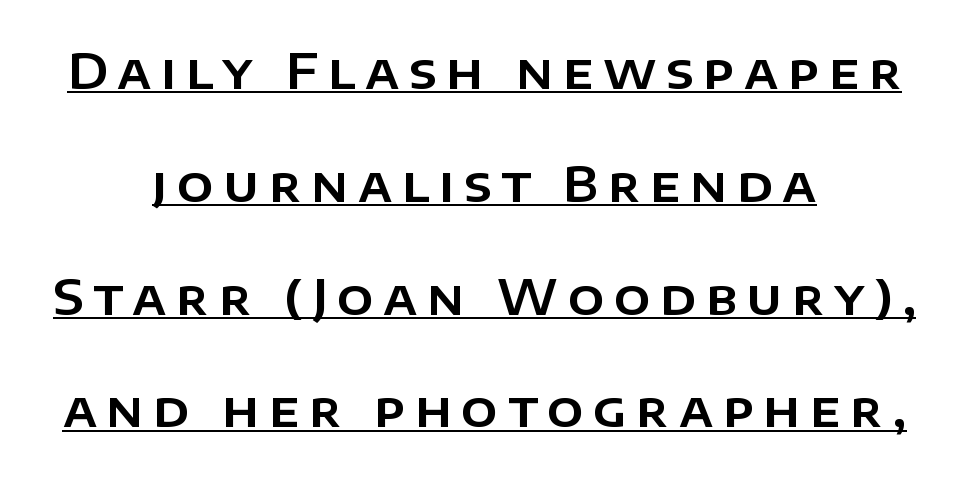
Q: Is the text italic (slanted)? A: No, it is upright.
Q: Is the typeface a serif or a sans-serif typeface? A: Sans-serif.
Q: Is the text underlined? A: Yes.
Q: How is the paragraph aligned? A: Centered.
Q: Is the spacing between letters normal or unusually wide? A: Unusually wide.
Q: Is the spacing between lines tight, normal or loose? A: Loose.
Q: Width (condensed, normal, or wide)? A: Normal.
Q: Stroke contrast? A: Low.
Q: x-height? A: Large.
Q: Monospaced? A: No.
